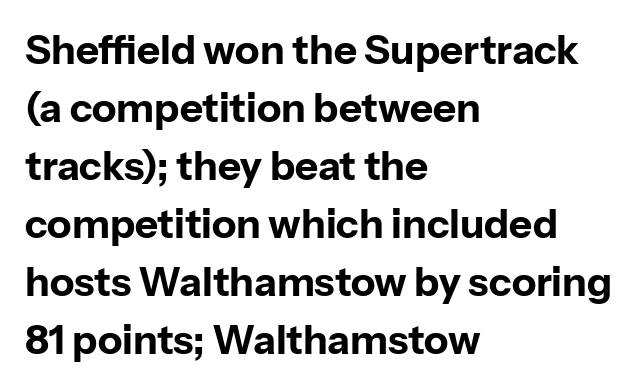
Q: Is the text bold? A: Yes.
Q: Is the text italic (slanted)? A: No, it is upright.
Q: Is the typeface a serif or a sans-serif typeface? A: Sans-serif.
Q: Is the text underlined? A: No.
Q: How is the paragraph aligned? A: Left-aligned.
Q: Is the spacing between letters normal or unusually wide? A: Normal.
Q: Is the spacing between lines tight, normal or loose? A: Normal.
Q: Width (condensed, normal, or wide)? A: Normal.
Q: Stroke contrast? A: Low.
Q: x-height? A: Medium.
Q: Monospaced? A: No.
